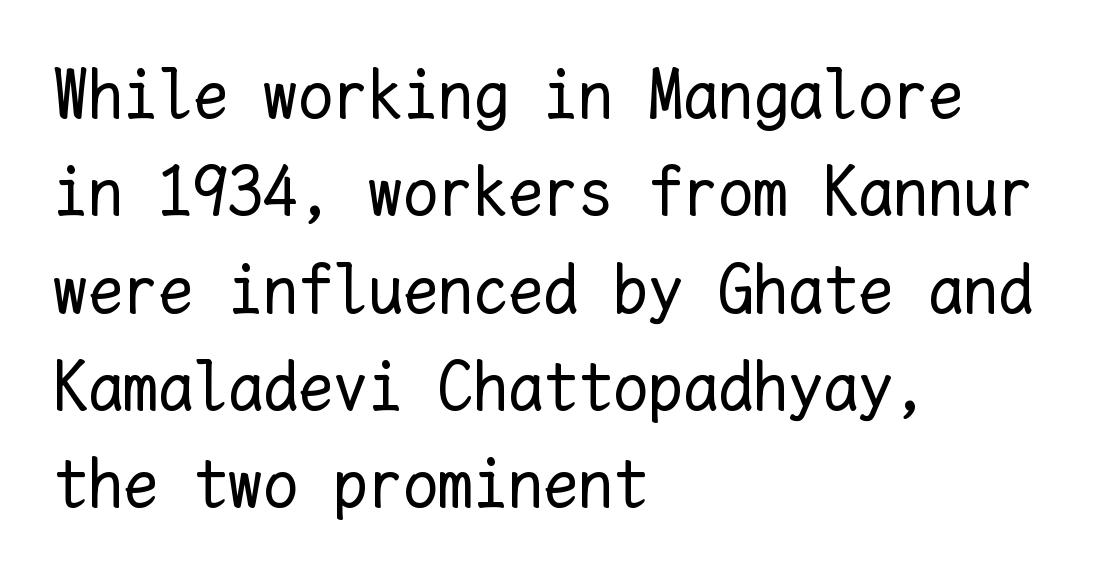
Q: Is the text bold? A: No.
Q: Is the text italic (slanted)? A: No, it is upright.
Q: Is the text underlined? A: No.
Q: How is the paragraph aligned? A: Left-aligned.
Q: Is the spacing between letters normal or unusually wide? A: Normal.
Q: Is the spacing between lines tight, normal or loose? A: Normal.
Q: Width (condensed, normal, or wide)? A: Normal.
Q: Stroke contrast? A: Low.
Q: x-height? A: Medium.
Q: Monospaced? A: Yes.
